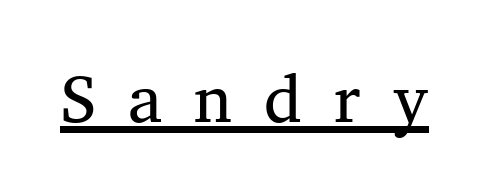
Q: Is the text bold? A: No.
Q: Is the text italic (slanted)? A: No, it is upright.
Q: Is the typeface a serif or a sans-serif typeface? A: Serif.
Q: Is the text underlined? A: Yes.
Q: Is the spacing between letters normal or unusually wide? A: Unusually wide.
Q: Width (condensed, normal, or wide)? A: Normal.
Q: Stroke contrast? A: Medium.
Q: x-height? A: Medium.
Q: Monospaced? A: No.
